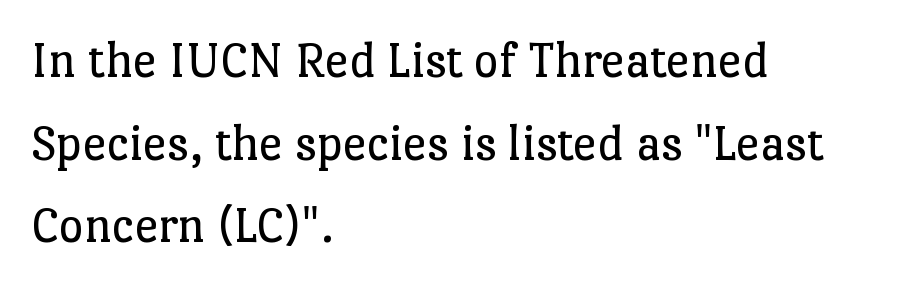
This is not heavy type; no bold has been used. Short and long lines alike share a common starting point at left. Summary of vertical rhythm: regular, with standard interline spacing. Ordinary non-slanted type is in use. These lines are composed in type with serifs.
